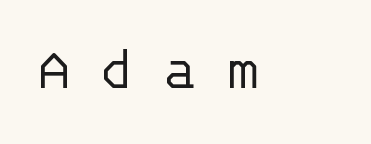
{"serif": "no", "italic": "no", "bold": "no", "weight": "light", "width": "normal", "stroke_contrast": "low", "x_height": "large", "monospaced": "yes", "underline": "no", "letter_spacing": "wide", "letter_spacing_em": 0.46, "glyph_px": 63}
